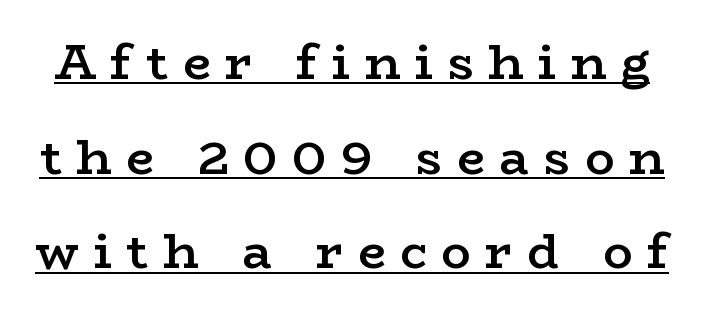
{"serif": "yes", "italic": "no", "bold": "semi", "weight": "semibold", "width": "wide", "stroke_contrast": "low", "x_height": "medium", "monospaced": "no", "underline": "yes", "line_spacing": "loose", "line_spacing_ratio": 1.93, "letter_spacing": "wide", "letter_spacing_em": 0.3, "glyph_px": 49}
